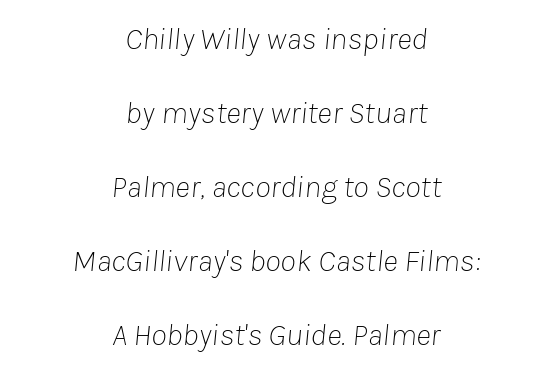
{"italic": "yes", "lean": "right", "slant_degrees": 8, "bold": "no", "weight": "thin", "width": "normal", "stroke_contrast": "low", "x_height": "medium", "monospaced": "no", "underline": "no", "align": "center", "line_spacing": "loose", "line_spacing_ratio": 2.31, "letter_spacing": "normal", "letter_spacing_em": 0.0, "glyph_px": 32}
